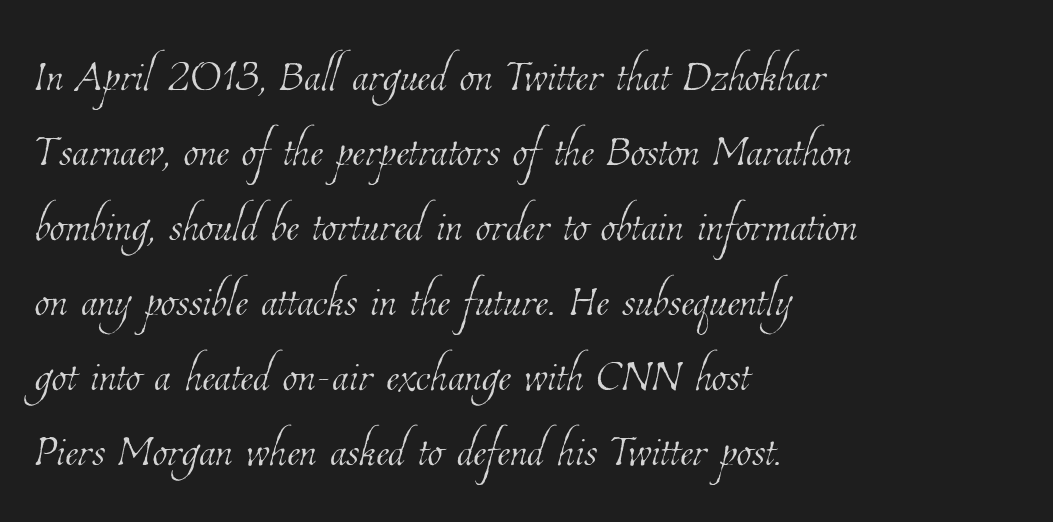
In CSS terms this would be text-align: left. The passage shown is typed in a proportional face where columns would drift. Descender tails drop into unmarked territory. Stroke thickness stays within the range of a standard reading face or lighter.
